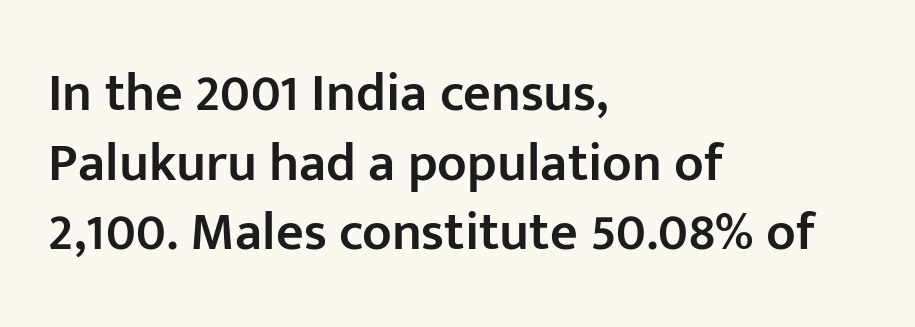
The letters sit at their default tracking, neither squeezed nor spread. The glyphs are unaccompanied by any horizontal stroke below them. What's the leading like? Ordinary, nothing unusual. Layout note: lines flush left. Letterform terminals end flat and unadorned throughout the passage.
